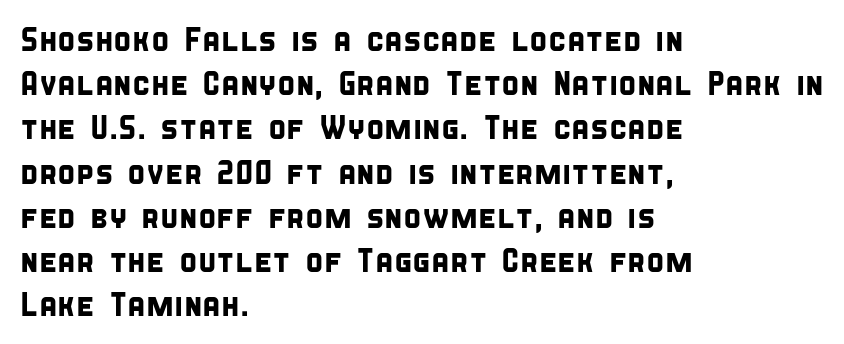
Q: Is the typeface a serif or a sans-serif typeface? A: Sans-serif.
Q: Is the text underlined? A: No.
Q: How is the paragraph aligned? A: Left-aligned.
Q: Is the spacing between letters normal or unusually wide? A: Normal.
Q: Is the spacing between lines tight, normal or loose? A: Normal.
Q: Width (condensed, normal, or wide)? A: Condensed.
Q: Stroke contrast? A: Low.
Q: x-height? A: Large.
Q: Monospaced? A: No.
